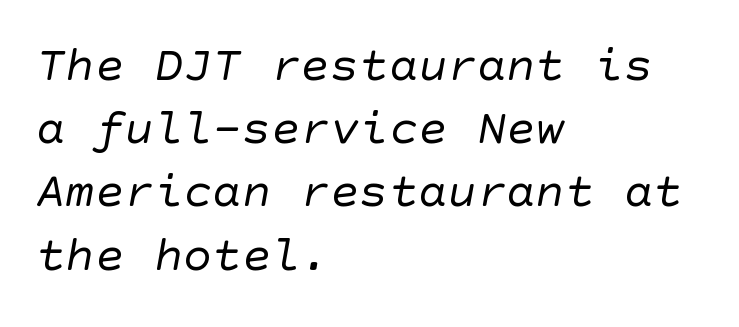
{"serif": "no", "bold": "no", "weight": "regular", "width": "normal", "stroke_contrast": "low", "x_height": "large", "underline": "no", "align": "left", "line_spacing": "normal", "line_spacing_ratio": 1.29, "letter_spacing": "normal", "letter_spacing_em": 0.0, "glyph_px": 49}
